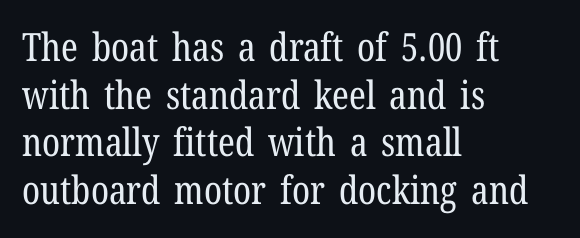
The image shows 39 px regular-weight, condensed serif type, upright; set left-aligned, line spacing 1.22x, normal letter spacing, not underlined; low stroke contrast and a medium x-height.
